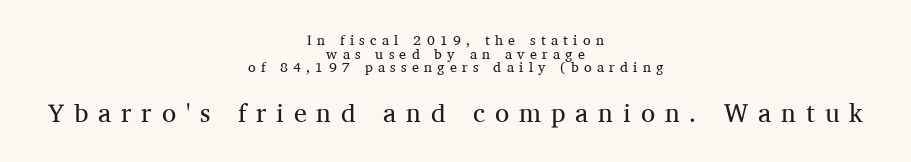
The tracking reads as deliberately expanded to a designer's eye. Descenders hang freely into open space. Layout note: lines centered. Ascenders rise straight up at ninety degrees. This reads as an unemphasized weight, regular at the heaviest. You could barely slide anything between these rows.
